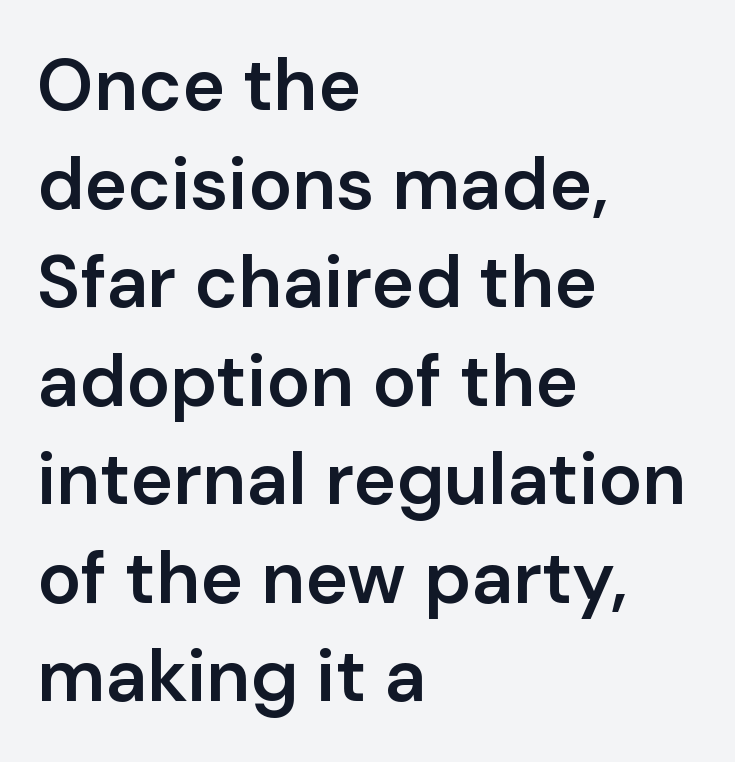
The image shows 73 px semibold sans-serif type, upright; set left-aligned, normal line spacing (1.35x), normal letter spacing, not underlined; low stroke contrast and a medium x-height.
